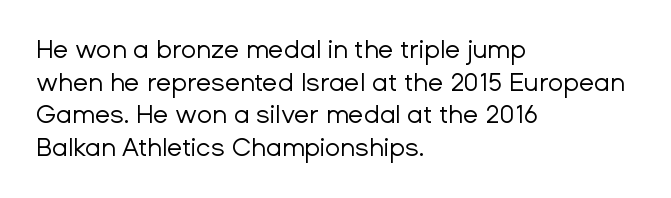
Q: Is the text bold? A: No.
Q: Is the text italic (slanted)? A: No, it is upright.
Q: Is the text underlined? A: No.
Q: How is the paragraph aligned? A: Left-aligned.
Q: Is the spacing between letters normal or unusually wide? A: Normal.
Q: Is the spacing between lines tight, normal or loose? A: Normal.
